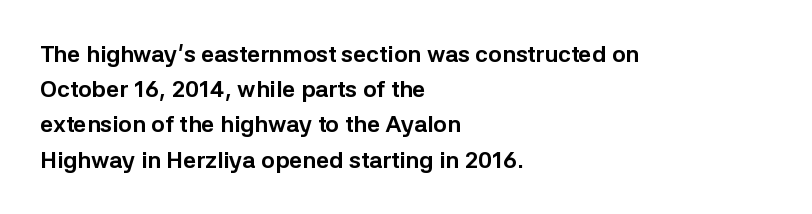
Each new line begins a customary step beneath the previous one. This rendering leaves character spacing at its baseline value. The lettering stays uniformly vertical, giving the passage a roman look. This rendering features lettering with no underline. A student would call this left alignment; a typographer would say flush left, rag right. Is the type bold? Yes — the strokes are clearly thick and heavy.
